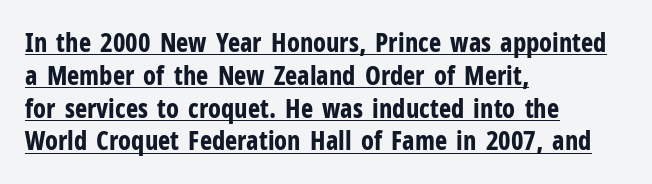
Compared with an ordinary text face, these strokes are far heavier — a full bold. Look at the tracking — it's just the regular setting, nothing added. A typesetter would mark this as roman, not italic. Compared with undecorated copy, this sample adds a rule below the words. Evenly set lines give the paragraph a standard silhouette.
